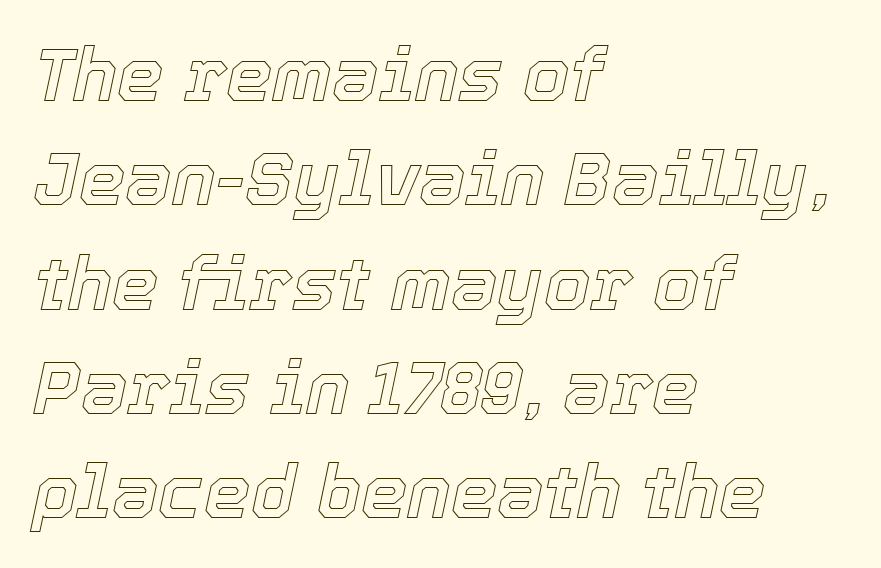
Q: Is the text italic (slanted)? A: Yes, it leans right by about 12 degrees.
Q: Is the text underlined? A: No.
Q: How is the paragraph aligned? A: Left-aligned.
Q: Is the spacing between letters normal or unusually wide? A: Normal.
Q: Is the spacing between lines tight, normal or loose? A: Normal.
Q: Width (condensed, normal, or wide)? A: Normal.
Q: x-height? A: Medium.
Q: Monospaced? A: No.
